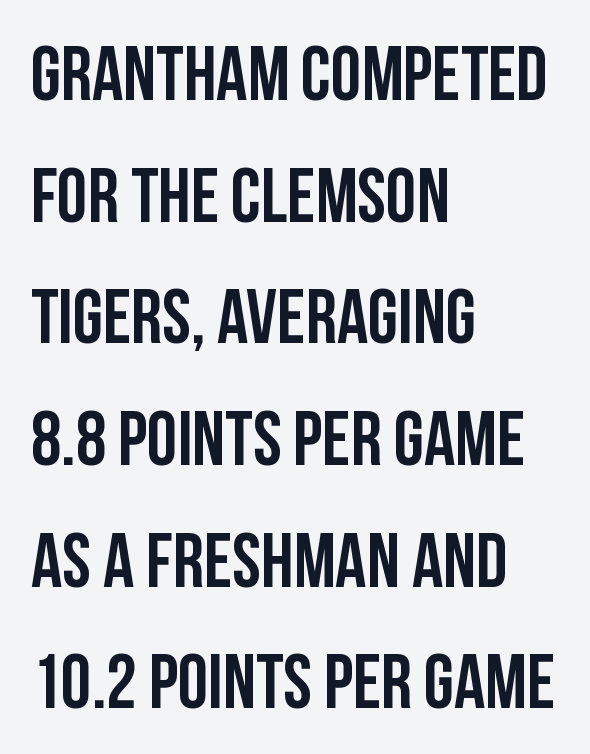
The image shows 77 px condensed sans-serif type, upright; set left-aligned, normal line spacing (1.58x), normal letter spacing, not underlined; low stroke contrast and a large x-height.
